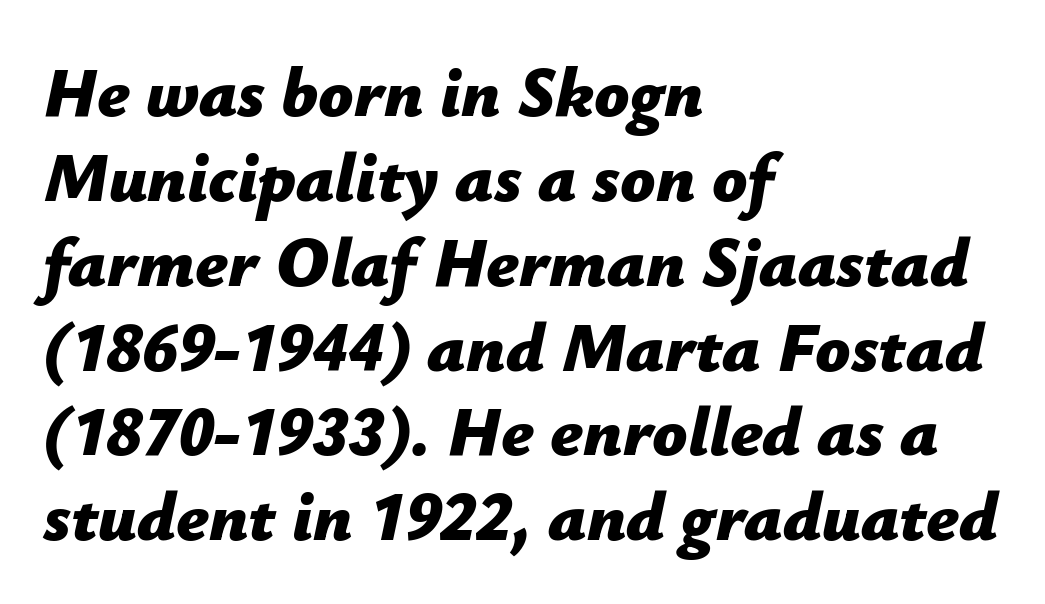
{"italic": "yes", "lean": "right", "slant_degrees": 12, "bold": "yes", "weight": "bold", "width": "normal", "stroke_contrast": "low", "x_height": "medium", "monospaced": "no", "underline": "no", "align": "left", "line_spacing_ratio": 1.23, "letter_spacing": "normal", "letter_spacing_em": 0.0, "glyph_px": 69}
